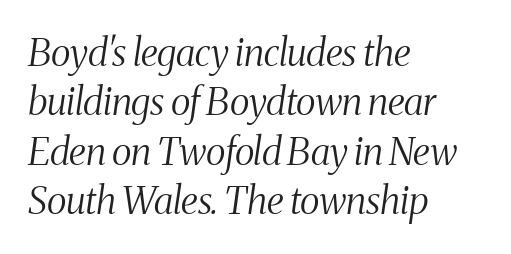
Q: Is the text bold? A: No.
Q: Is the text italic (slanted)? A: Yes, it leans right by about 8 degrees.
Q: Is the typeface a serif or a sans-serif typeface? A: Serif.
Q: Is the text underlined? A: No.
Q: How is the paragraph aligned? A: Left-aligned.
Q: Is the spacing between letters normal or unusually wide? A: Normal.
Q: Is the spacing between lines tight, normal or loose? A: Normal.
Q: Width (condensed, normal, or wide)? A: Condensed.
Q: Stroke contrast? A: Medium.
Q: x-height? A: Medium.
Q: Monospaced? A: No.
